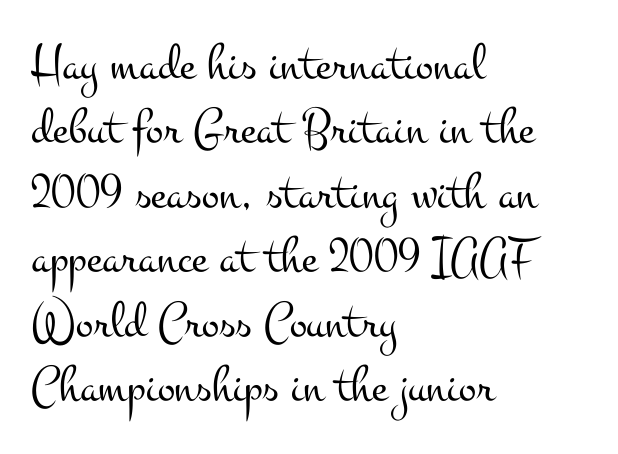
Q: Is the text bold? A: No.
Q: Is the text italic (slanted)? A: Yes.
Q: Is the text underlined? A: No.
Q: How is the paragraph aligned? A: Left-aligned.
Q: Is the spacing between letters normal or unusually wide? A: Normal.
Q: Width (condensed, normal, or wide)? A: Wide.
Q: Stroke contrast? A: Medium.
Q: x-height? A: Small.
Q: Monospaced? A: No.
